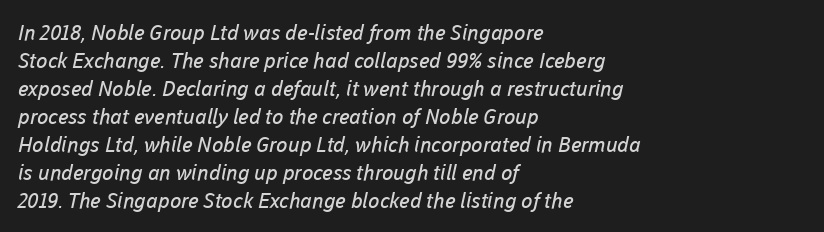
{"bold": "no", "underline": "no", "align": "left", "line_spacing": "normal", "line_spacing_ratio": 1.33, "letter_spacing": "normal", "letter_spacing_em": 0.0, "glyph_px": 21}
